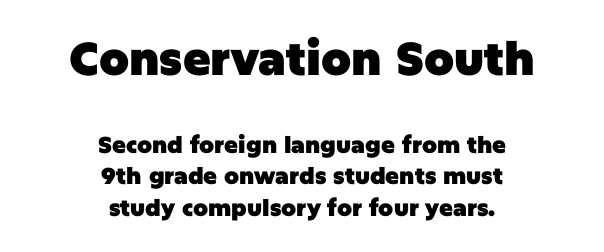
The image shows 46 px heavy sans-serif type, upright; set centered, normal line spacing (1.37x), normal letter spacing, not underlined; the first (top) block is 2.0x larger; low stroke contrast and a large x-height.
